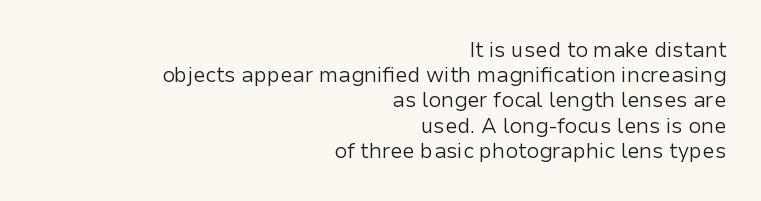
Here the glyphs are tracked normally, forming tight word shapes. Vertical strokes here are truly vertical. The gap between lines stays unmarked. The passage is arranged like a letterhead date or caption credit — flush right. No letter is thick-stroked: the sample isn't bold.
